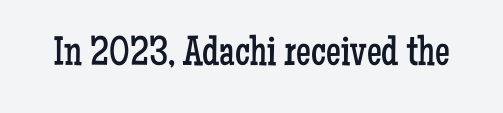
Q: Is the text bold? A: No.
Q: Is the text italic (slanted)? A: No, it is upright.
Q: Is the typeface a serif or a sans-serif typeface? A: Serif.
Q: Is the text underlined? A: No.
Q: Is the spacing between letters normal or unusually wide? A: Normal.
Q: Width (condensed, normal, or wide)? A: Condensed.
Q: Stroke contrast? A: Low.
Q: x-height? A: Medium.
Q: Monospaced? A: No.
